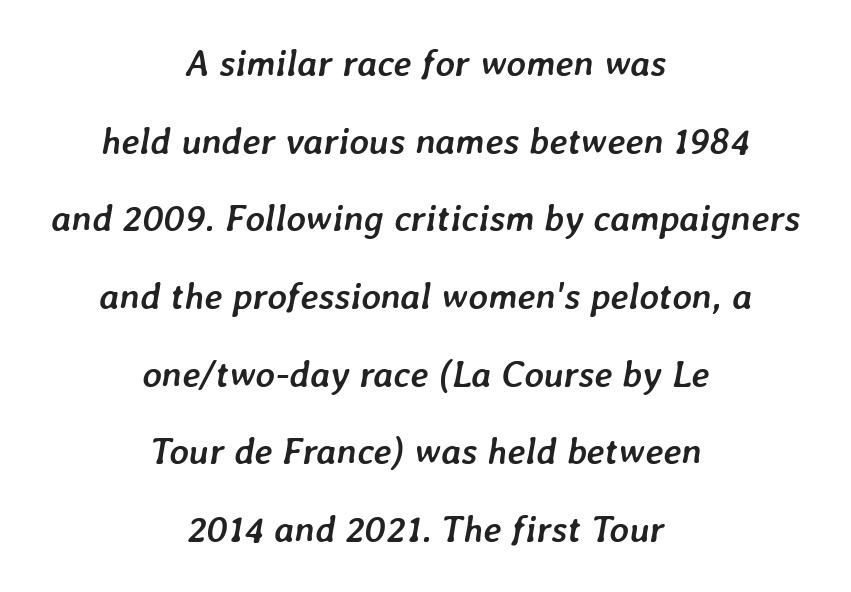
The passage shown is typed in a proportional face where columns would drift. This rendering leaves character spacing at its baseline value. Look at the stroke-to-counter ratio: heavy, a bold. Honestly, the rows look like they've been pulled way apart. Type without underlining.
